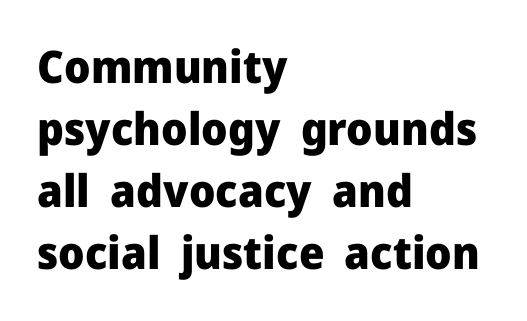
{"serif": "no", "italic": "no", "bold": "yes", "weight": "heavy", "width": "normal", "stroke_contrast": "low", "x_height": "medium", "monospaced": "no", "underline": "no", "align": "left", "line_spacing": "normal", "line_spacing_ratio": 1.38, "letter_spacing": "normal", "letter_spacing_em": 0.0, "glyph_px": 45}
